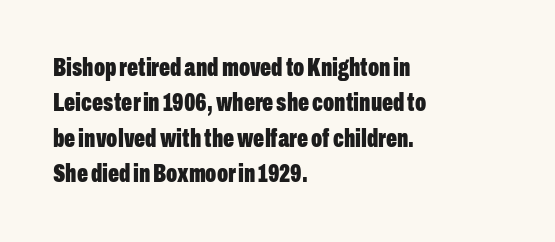
Normally led — the rows are evenly, conventionally spaced. A roman cut, with each character standing at attention. The gaps between neighbouring characters are ordinary and unremarkable. The words here are not underlined. Left-aligned paragraph, ragged on the right. The typesetting leans heavy: a genuine bold.
